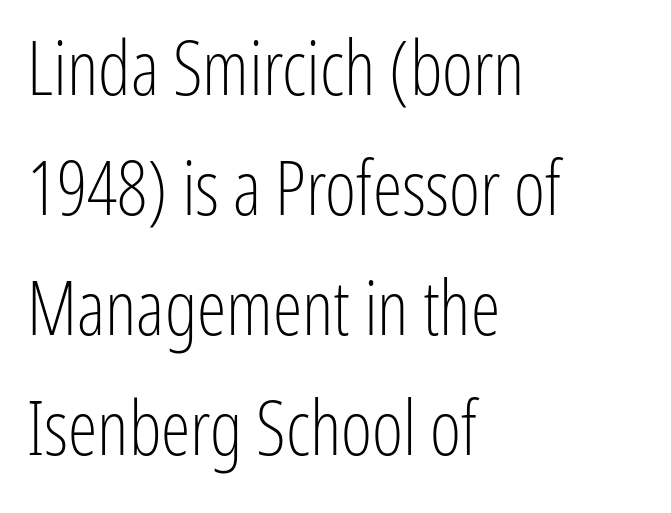
Q: Is the text bold? A: No.
Q: Is the text italic (slanted)? A: No, it is upright.
Q: Is the typeface a serif or a sans-serif typeface? A: Sans-serif.
Q: Is the text underlined? A: No.
Q: How is the paragraph aligned? A: Left-aligned.
Q: Is the spacing between letters normal or unusually wide? A: Normal.
Q: Is the spacing between lines tight, normal or loose? A: Normal.
Q: Width (condensed, normal, or wide)? A: Condensed.
Q: Stroke contrast? A: Low.
Q: x-height? A: Medium.
Q: Monospaced? A: No.
